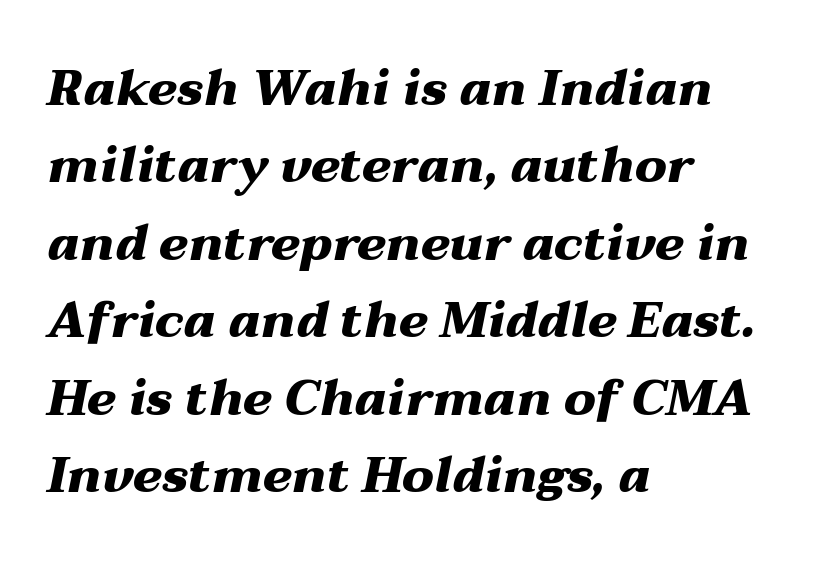
Q: Is the text bold? A: Yes.
Q: Is the text italic (slanted)? A: Yes, it leans right by about 12 degrees.
Q: Is the text underlined? A: No.
Q: How is the paragraph aligned? A: Left-aligned.
Q: Is the spacing between letters normal or unusually wide? A: Normal.
Q: Is the spacing between lines tight, normal or loose? A: Normal.
Q: Width (condensed, normal, or wide)? A: Wide.
Q: Stroke contrast? A: Medium.
Q: x-height? A: Medium.
Q: Monospaced? A: No.
